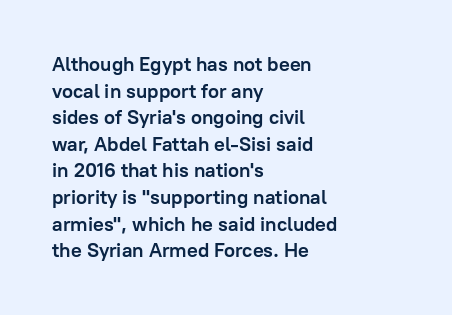
The typography opts for an upright posture over an oblique one. A classic flush-left, rag-right setting is used for this passage. Words appear dense and cohesive because spacing is normal. A full-strength bold gives these letters their thick strokes. Rule under the text: the space is simply empty.
